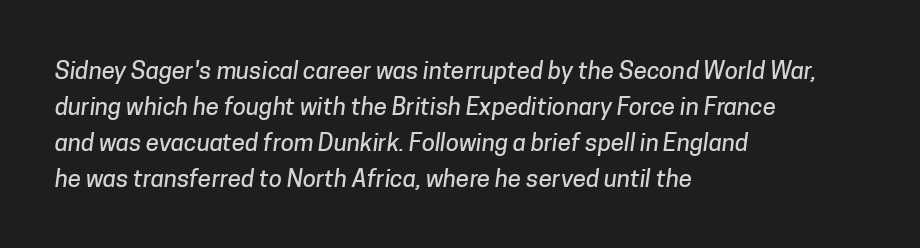
The space between consecutive lines is moderate. The typesetter chose a ragged-right arrangement here. Words appear dense and cohesive because spacing is normal. Letters rest on an invisible, unmarked baseline.
